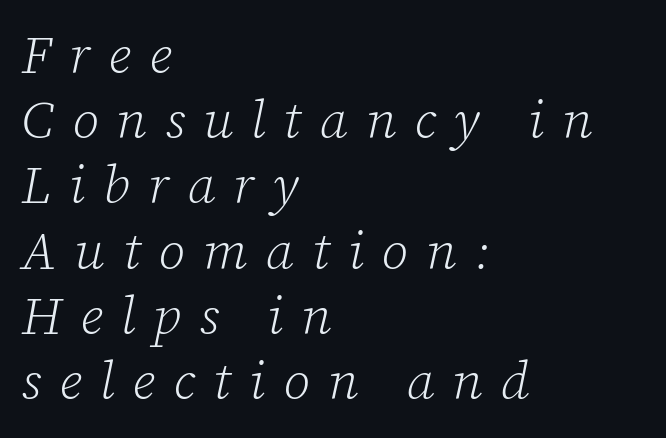
Every row of glyphs begins at an identical x-position on the left. You could not count columns in this text — the font is proportionally spaced. The cut favours lightness, reaching ordinary text weight at its darkest. You could only call the tracking loose — the letters float apart. This rendering features lettering with no underline. Check where the strokes stop: tiny serifs finish them off.
